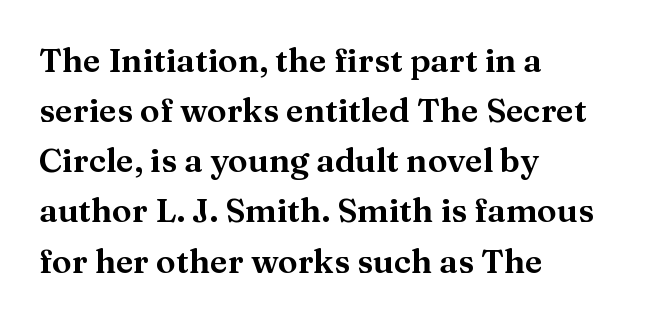
Left-aligned paragraph, ragged on the right. These lines are rendered in a variable-pitch font. A typesetter would label this face a serif. This sample uses an upright cut, with every glyph sitting square on the baseline. The horizontal fit of the characters is conventional and even. Is there much room between lines? A standard amount, neither cramped nor airy.
